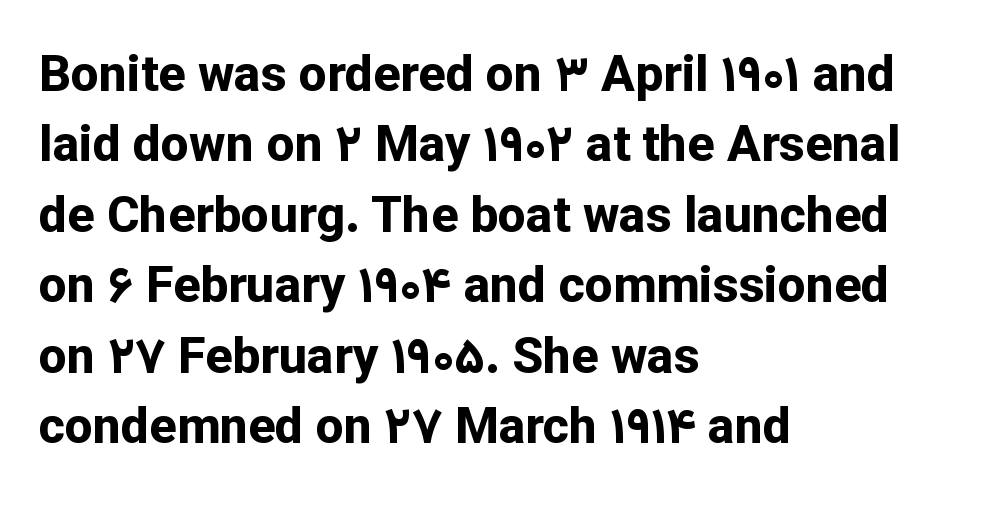
The line-height multiplier appears to be the usual default. The passage shown has conventional tracking throughout. Descender tails drop into unmarked territory. The strokes are fattened all the way to bold.
